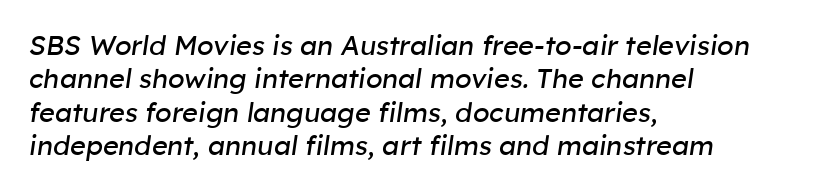
{"italic": "yes", "lean": "right", "slant_degrees": 8, "bold": "no", "underline": "no", "align": "left", "line_spacing_ratio": 1.24, "letter_spacing": "normal", "letter_spacing_em": 0.0, "glyph_px": 27}
